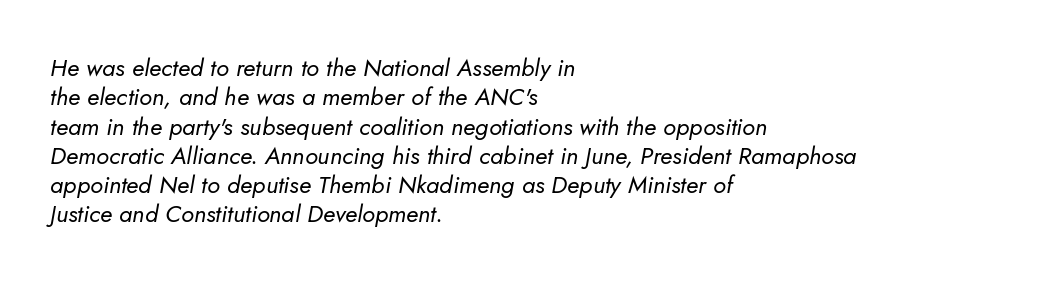
{"italic": "yes", "lean": "right", "slant_degrees": 5, "bold": "no", "underline": "no", "align": "left", "line_spacing_ratio": 1.22, "letter_spacing": "normal", "letter_spacing_em": 0.0, "glyph_px": 24}
